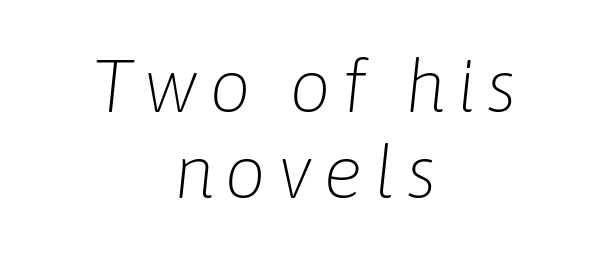
Q: Is the text bold? A: No.
Q: Is the text italic (slanted)? A: Yes, it leans right by about 6 degrees.
Q: Is the text underlined? A: No.
Q: How is the paragraph aligned? A: Centered.
Q: Width (condensed, normal, or wide)? A: Normal.
Q: Stroke contrast? A: Low.
Q: x-height? A: Medium.
Q: Monospaced? A: No.
